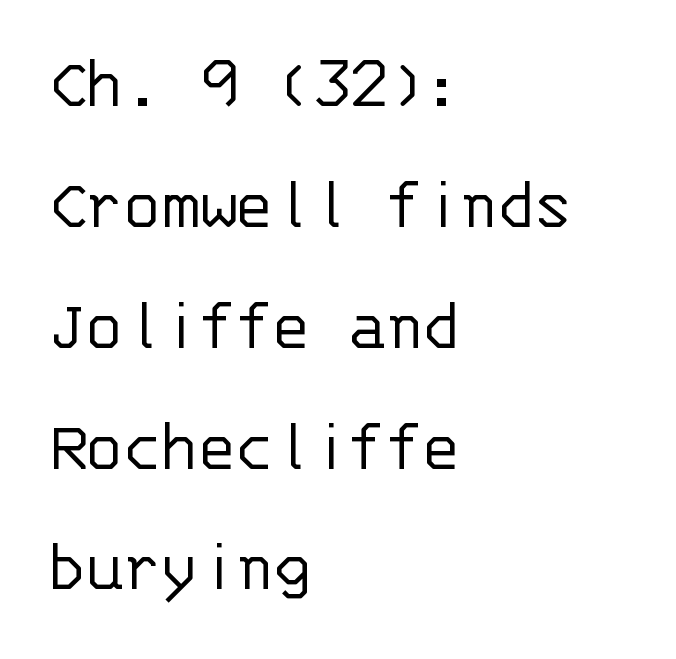
{"serif": "no", "italic": "no", "bold": "no", "weight": "light", "width": "normal", "stroke_contrast": "low", "x_height": "large", "monospaced": "yes", "underline": "no", "align": "left", "line_spacing": "normal", "line_spacing_ratio": 1.59, "letter_spacing": "normal", "letter_spacing_em": 0.0, "glyph_px": 76}
